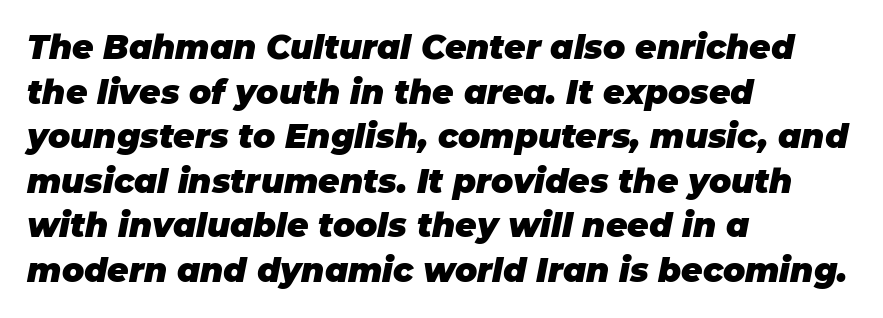
{"italic": "yes", "lean": "right", "slant_degrees": 11, "bold": "yes", "weight": "heavy", "width": "normal", "stroke_contrast": "low", "x_height": "large", "monospaced": "no", "underline": "no", "align": "left", "line_spacing": "normal", "line_spacing_ratio": 1.35, "letter_spacing": "normal", "letter_spacing_em": 0.0, "glyph_px": 33}
